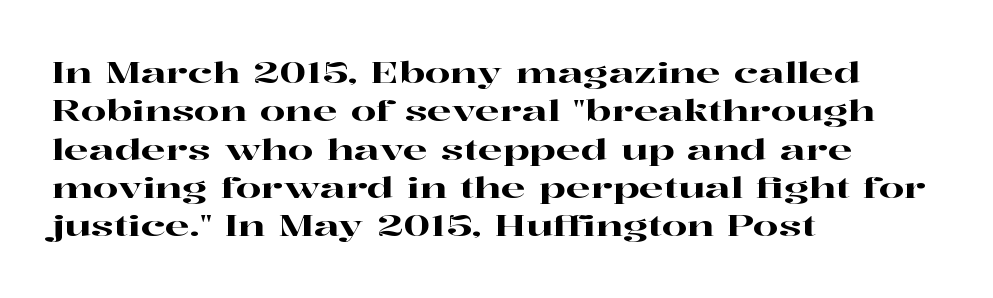
{"serif": "yes", "italic": "no", "width": "wide", "stroke_contrast": "high", "x_height": "medium", "monospaced": "no", "underline": "no", "align": "left", "line_spacing": "normal", "line_spacing_ratio": 1.32, "letter_spacing": "normal", "letter_spacing_em": 0.0, "glyph_px": 29}
